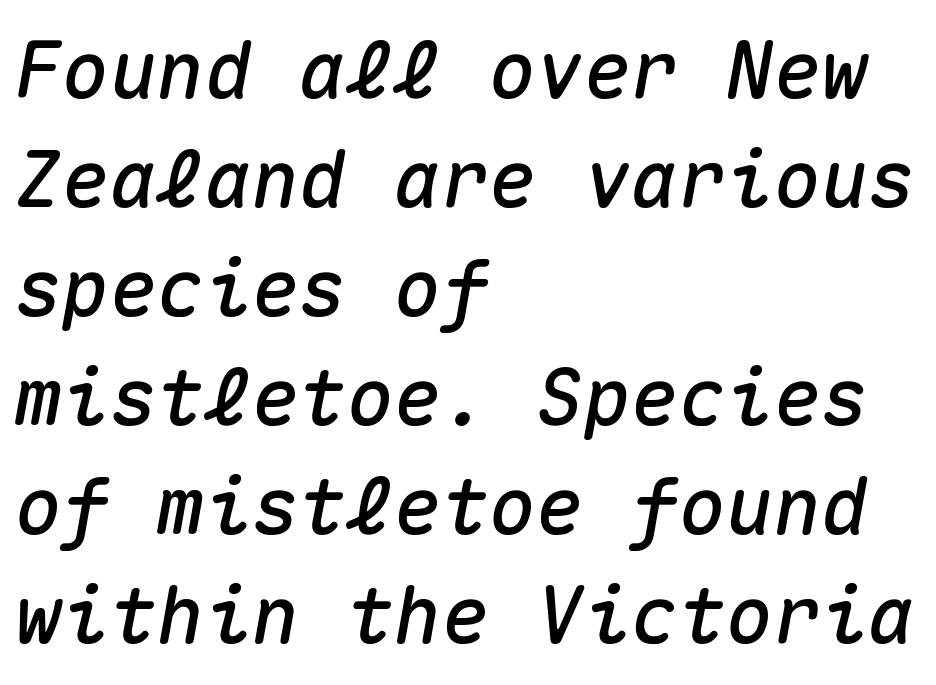
The image shows 79 px text type, italic (leaning right), monospaced; set left-aligned, normal line spacing (1.38x), normal letter spacing, not underlined; medium stroke contrast and a medium x-height.
